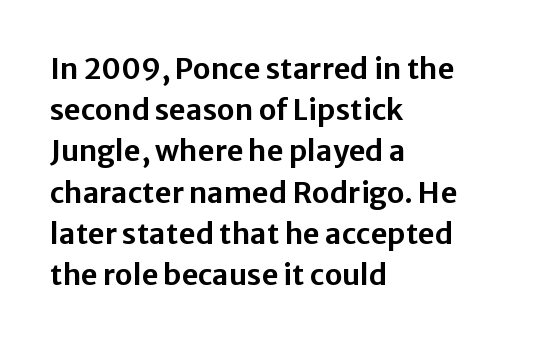
In terms of letterspacing, this is plain default setting. Each line starts at the same left margin while the right side varies. Nope, no serifs anywhere on these letters. The block of text has a typical density, with ordinary space between rows.
